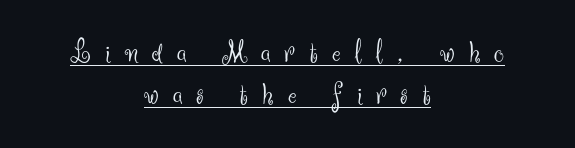
{"serif": "no", "italic": "no", "bold": "no", "weight": "light", "width": "normal", "stroke_contrast": "medium", "x_height": "small", "monospaced": "no", "underline": "yes", "align": "center", "line_spacing": "normal", "line_spacing_ratio": 1.31, "letter_spacing": "wide", "letter_spacing_em": 0.44, "glyph_px": 32}
